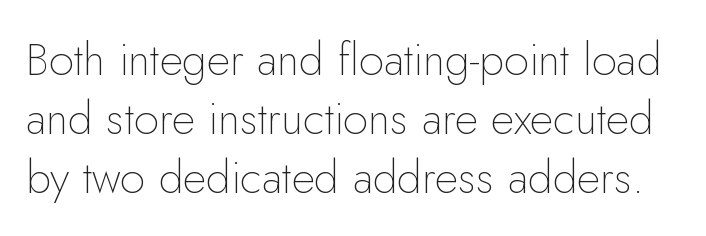
Q: Is the text bold? A: No.
Q: Is the text italic (slanted)? A: No, it is upright.
Q: Is the typeface a serif or a sans-serif typeface? A: Sans-serif.
Q: Is the text underlined? A: No.
Q: Is the spacing between letters normal or unusually wide? A: Normal.
Q: Is the spacing between lines tight, normal or loose? A: Normal.
Q: Width (condensed, normal, or wide)? A: Normal.
Q: Stroke contrast? A: Low.
Q: x-height? A: Small.
Q: Monospaced? A: No.
